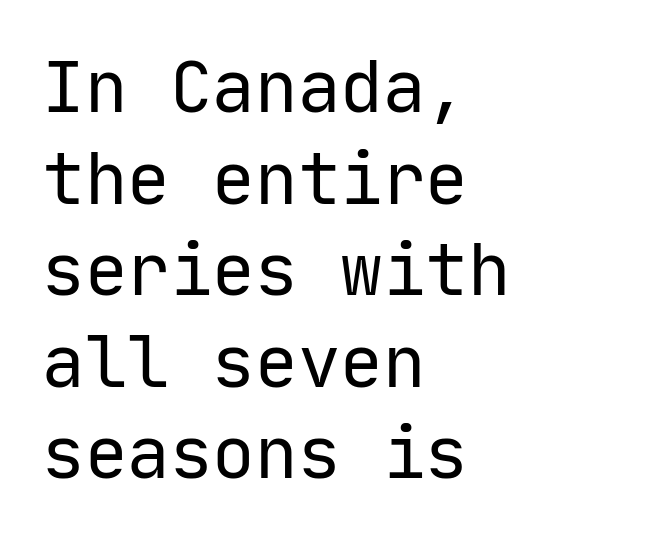
Caption: face not bold, strokes unweighted. Summary of vertical rhythm: regular, with standard interline spacing. The compositor pushed each line to the left boundary. The space beneath each line is pristine and unruled. To sum up the face: it is a sans, with no serifs.
